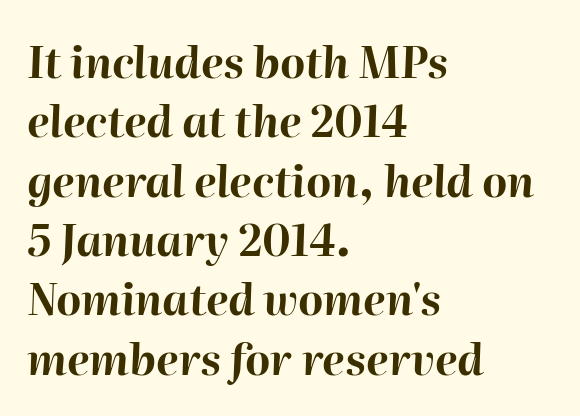
{"italic": "yes", "lean": "right", "slant_degrees": 2, "bold": "yes", "weight": "bold", "width": "normal", "stroke_contrast": "high", "x_height": "medium", "monospaced": "no", "underline": "no", "align": "left", "line_spacing": "normal", "line_spacing_ratio": 1.38, "letter_spacing": "normal", "letter_spacing_em": 0.0, "glyph_px": 43}
